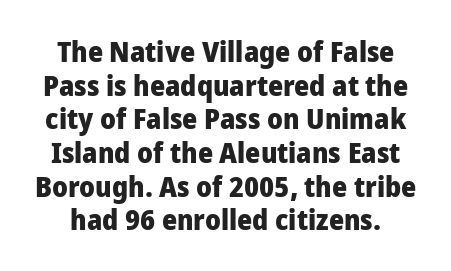
Students, this is bold: see how much ink each stroke carries. Think of a printed novel: that variable character pitch is what you see here. The tracking reads as untouched default to a designer's eye. Observe the absence of serifs on each vertical stroke in this sample. The gap between lines stays unmarked.
